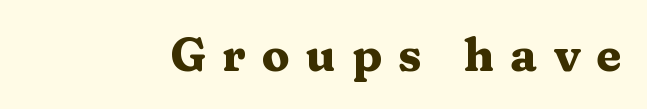
The image shows 46 px heavy, wide serif type, upright; set unusually wide letter spacing (+0.35 em), not underlined; medium stroke contrast and a medium x-height.
